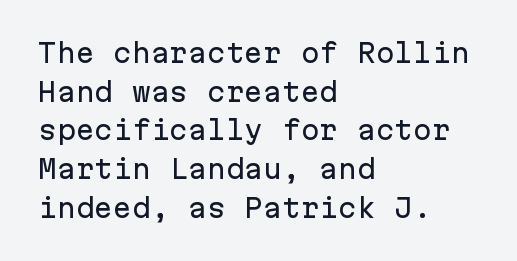
Q: Is the text italic (slanted)? A: No, it is upright.
Q: Is the text underlined? A: No.
Q: How is the paragraph aligned? A: Left-aligned.
Q: Is the spacing between letters normal or unusually wide? A: Normal.
Q: Is the spacing between lines tight, normal or loose? A: Normal.
